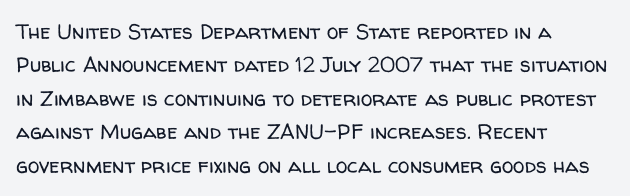
{"italic": "no", "bold": "no", "underline": "no", "align": "left", "line_spacing": "normal", "line_spacing_ratio": 1.59, "letter_spacing": "normal", "letter_spacing_em": 0.0, "glyph_px": 21}
